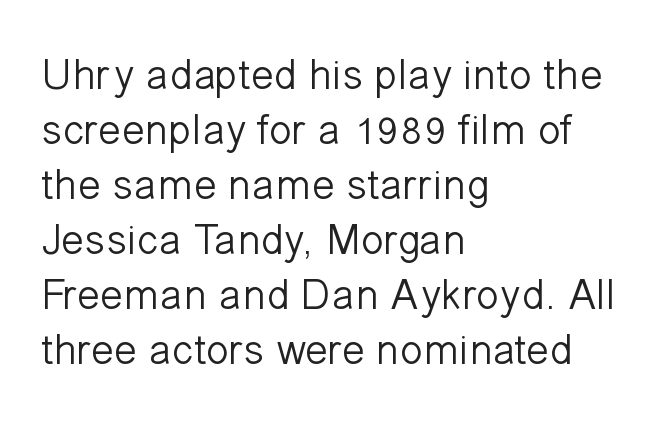
The image shows 43 px light sans-serif type, upright; set left-aligned, normal line spacing (1.28x), normal letter spacing, not underlined; low stroke contrast and a medium x-height.
